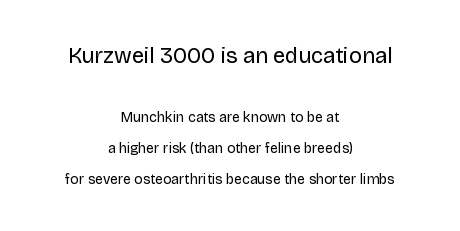
Letters rest on an invisible, unmarked baseline. Between one letter and the next there's only the usual sliver of space. Whoever set this chose breathing room over compactness in the vertical rhythm. This rendering uses center alignment, leaving both contours irregular but symmetric. A typesetter would mark this as roman, not italic. In this sample the first text group is rendered at the bigger scale.
